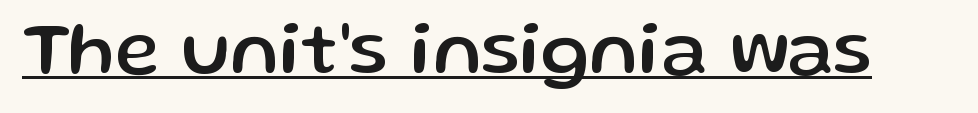
{"serif": "no", "italic": "no", "width": "normal", "stroke_contrast": "low", "x_height": "medium", "monospaced": "no", "underline": "yes", "letter_spacing": "normal", "letter_spacing_em": 0.0, "glyph_px": 76}
